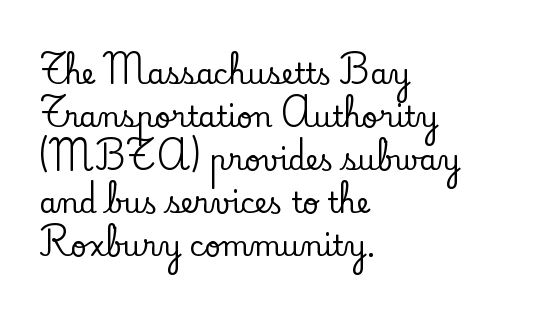
Q: Is the text italic (slanted)? A: No, it is upright.
Q: Is the typeface a serif or a sans-serif typeface? A: Serif.
Q: Is the text underlined? A: No.
Q: How is the paragraph aligned? A: Left-aligned.
Q: Is the spacing between letters normal or unusually wide? A: Normal.
Q: Is the spacing between lines tight, normal or loose? A: Normal.
Q: Width (condensed, normal, or wide)? A: Normal.
Q: Stroke contrast? A: Low.
Q: x-height? A: Small.
Q: Monospaced? A: No.
